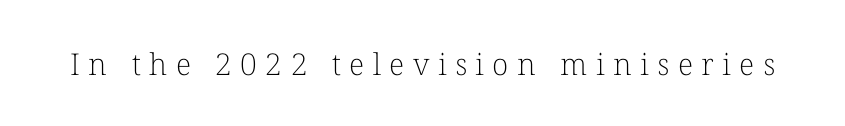
{"serif": "yes", "italic": "no", "bold": "no", "weight": "light", "width": "normal", "stroke_contrast": "low", "x_height": "medium", "monospaced": "no", "underline": "no", "letter_spacing": "wide", "letter_spacing_em": 0.28, "glyph_px": 30}
